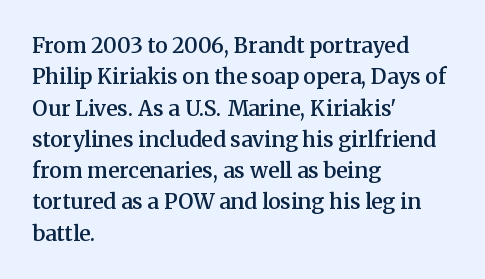
Emphasis by weight is partial: semibold. A typesetter would call this leading conventional body-copy spacing. The rendering keeps characters at their native spacing. This is roman type, the default non-slanted kind. Compared with a centered layout, this one pins lines to the left instead.
